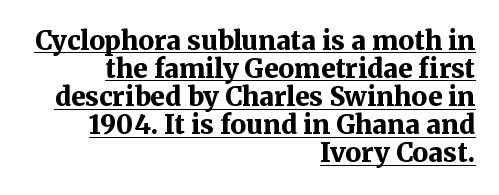
Q: Is the text bold? A: Yes.
Q: Is the text italic (slanted)? A: No, it is upright.
Q: Is the text underlined? A: Yes.
Q: How is the paragraph aligned? A: Right-aligned.
Q: Is the spacing between letters normal or unusually wide? A: Normal.
Q: Is the spacing between lines tight, normal or loose? A: Tight.
